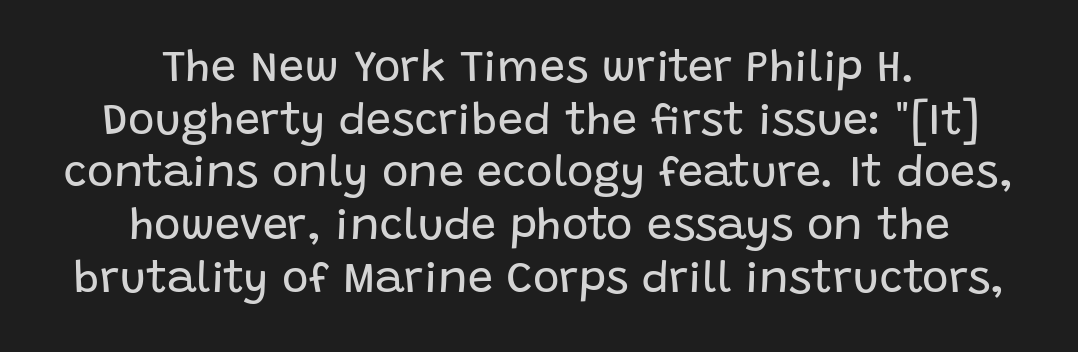
The image shows 45 px regular-weight sans-serif type, upright; set centered, line spacing 1.17x, normal letter spacing, not underlined; low stroke contrast and a large x-height.
